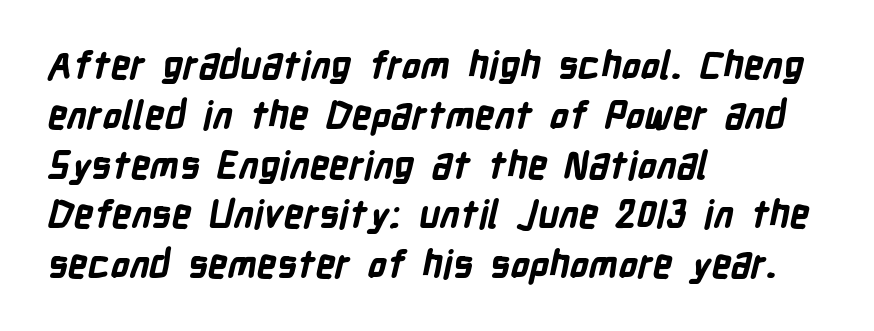
The image shows 38 px bold, condensed sans-serif type; set left-aligned, normal line spacing (1.31x), normal letter spacing, not underlined; low stroke contrast and a medium x-height.
